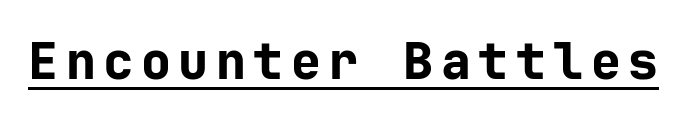
The image shows 50 px bold sans-serif type, upright; set underlined; low stroke contrast and a medium x-height.
